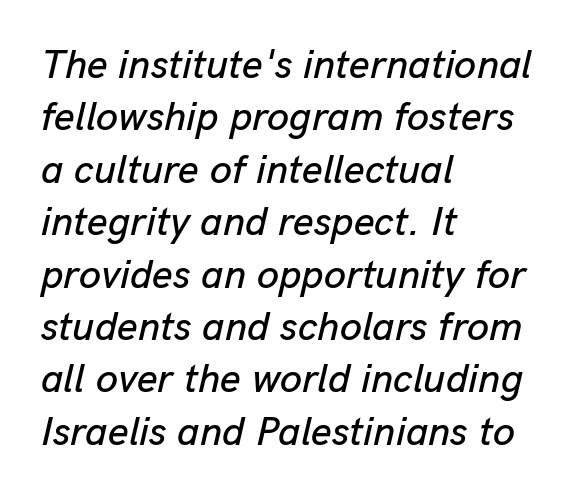
Looking at the ascenders, they clearly lean. The letters advance in unequal steps, a hallmark of proportional type. Glance below the letters and you will spot only blank space. Notice how the passage keeps a crisp vertical edge on the left only.
